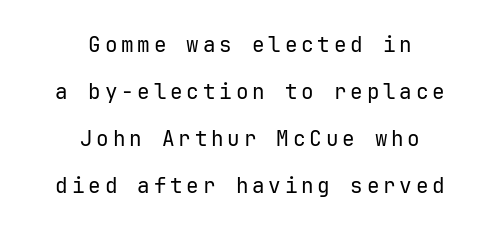
The image shows 21 px text type, upright; set centered, loose line spacing (2.24x), not underlined.
